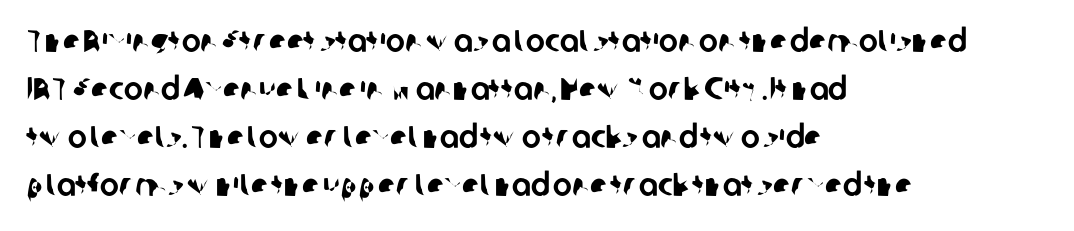
The image shows 32 px sans-serif type; set left-aligned, normal line spacing (1.5x), normal letter spacing, not underlined; low stroke contrast and a medium x-height.
